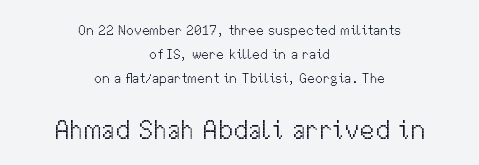
{"italic": "no", "bold": "no", "underline": "no", "align": "center", "line_spacing": "normal", "line_spacing_ratio": 1.7, "letter_spacing": "normal", "letter_spacing_em": 0.0, "larger_block": "second", "size_ratio": 1.93, "glyph_px": 27}
